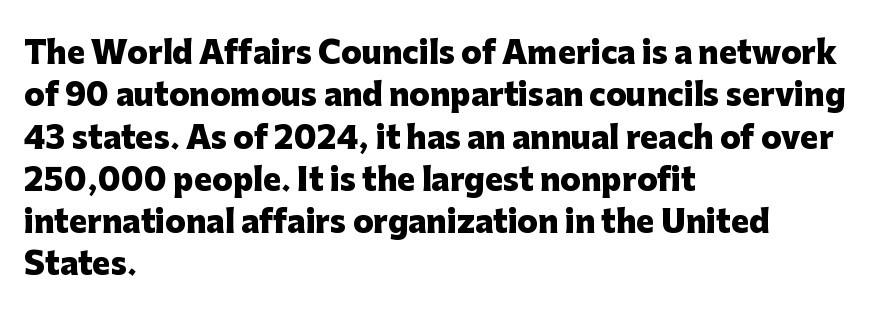
The image shows 30 px heavy sans-serif type, upright; set left-aligned, normal line spacing (1.41x), normal letter spacing, not underlined; low stroke contrast and a medium x-height.
